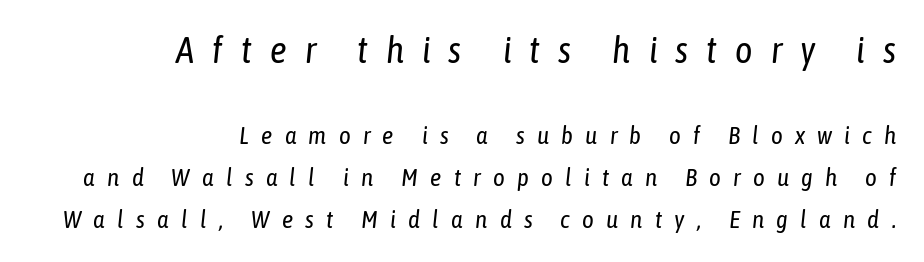
Q: Is the text bold? A: No.
Q: Is the text italic (slanted)? A: Yes, it leans right by about 6 degrees.
Q: Is the text underlined? A: No.
Q: How is the paragraph aligned? A: Right-aligned.
Q: Is the spacing between letters normal or unusually wide? A: Unusually wide.
Q: Is the spacing between lines tight, normal or loose? A: Normal.
Q: Which block of text is set in a larger size, the first (top) or the second (bottom)? A: The first (top) one.
Q: Width (condensed, normal, or wide)? A: Condensed.
Q: Stroke contrast? A: Low.
Q: x-height? A: Medium.
Q: Monospaced? A: No.
